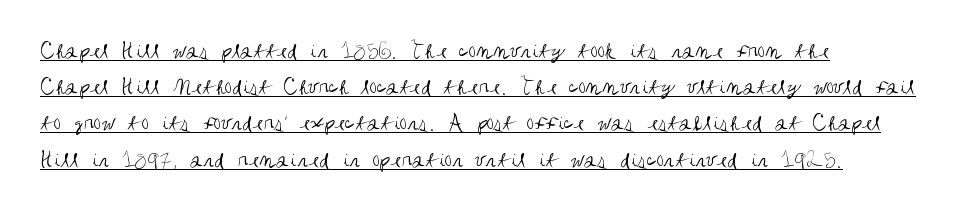
The image shows 24 px text type; set left-aligned, normal line spacing (1.51x), normal letter spacing, underlined.
